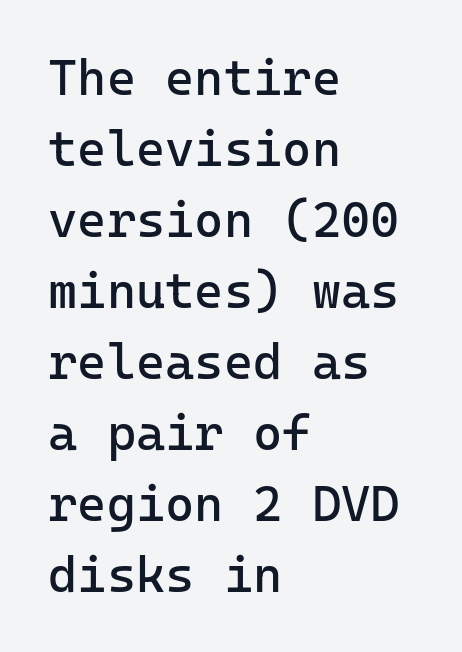
{"serif": "no", "italic": "no", "bold": "no", "weight": "regular", "width": "normal", "stroke_contrast": "low", "x_height": "medium", "monospaced": "yes", "underline": "no", "align": "left", "line_spacing": "normal", "line_spacing_ratio": 1.42, "letter_spacing": "normal", "letter_spacing_em": 0.0, "glyph_px": 50}
